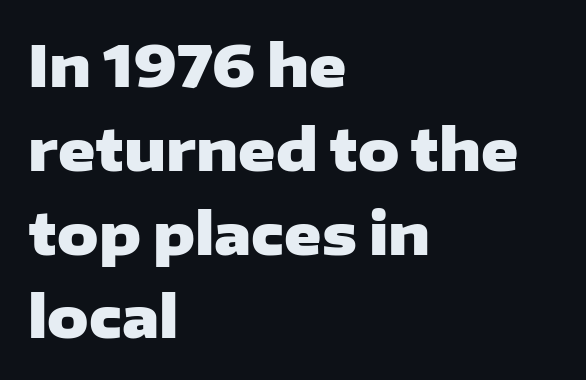
{"serif": "no", "italic": "no", "bold": "yes", "weight": "heavy", "width": "wide", "stroke_contrast": "low", "x_height": "medium", "monospaced": "no", "underline": "no", "align": "left", "line_spacing": "normal", "line_spacing_ratio": 1.47, "letter_spacing": "normal", "letter_spacing_em": 0.0, "glyph_px": 57}
